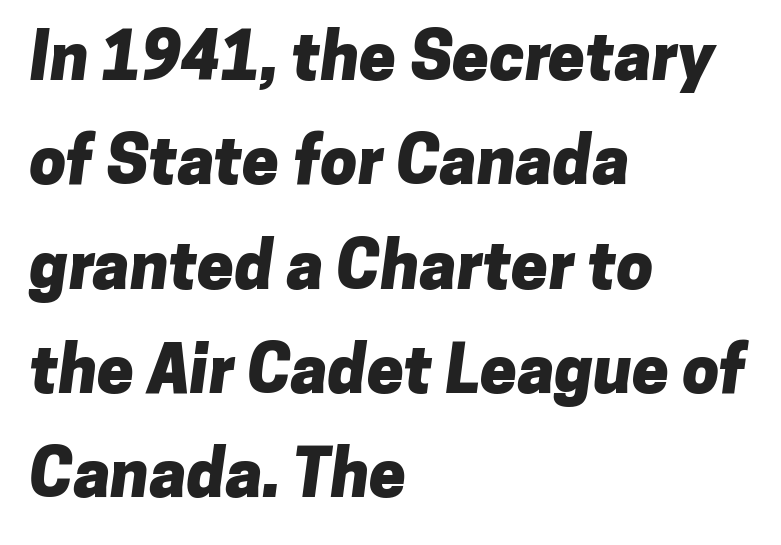
In CSS terms this would be text-align: left. You can tell from the bare stems that sans-serif type was used. Underlining? Definitely not there. The rendering uses natural spacing where letterforms have individual widths.
